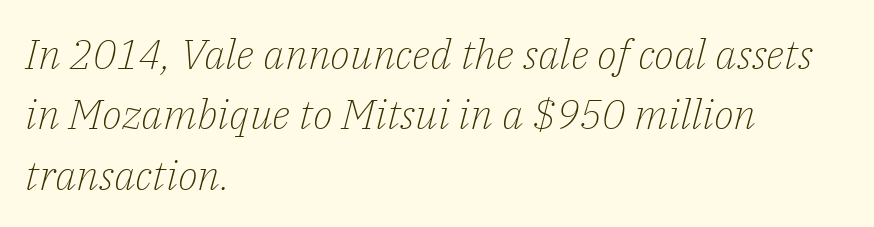
{"serif": "yes", "italic": "yes", "lean": "right", "slant_degrees": 14, "bold": "no", "weight": "light", "width": "normal", "stroke_contrast": "low", "x_height": "medium", "monospaced": "no", "underline": "no", "align": "left", "line_spacing": "normal", "line_spacing_ratio": 1.44, "letter_spacing": "normal", "letter_spacing_em": 0.0, "glyph_px": 42}
